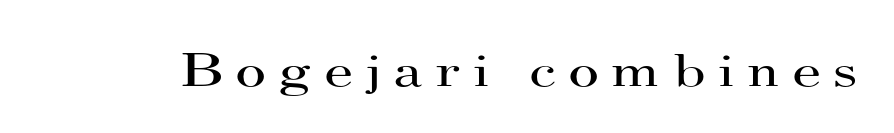
Q: Is the text bold? A: No.
Q: Is the text italic (slanted)? A: No, it is upright.
Q: Is the typeface a serif or a sans-serif typeface? A: Serif.
Q: Is the text underlined? A: No.
Q: Is the spacing between letters normal or unusually wide? A: Unusually wide.
Q: Width (condensed, normal, or wide)? A: Wide.
Q: Stroke contrast? A: High.
Q: x-height? A: Small.
Q: Monospaced? A: No.
